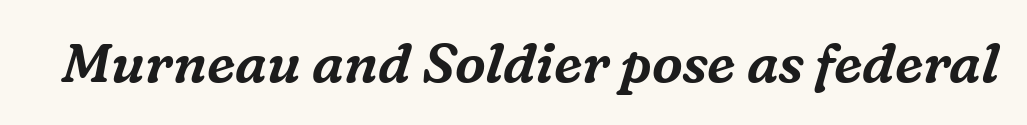
{"serif": "yes", "italic": "yes", "lean": "right", "slant_degrees": 16, "width": "normal", "stroke_contrast": "medium", "x_height": "medium", "monospaced": "no", "underline": "no", "letter_spacing": "normal", "letter_spacing_em": 0.0, "glyph_px": 55}
